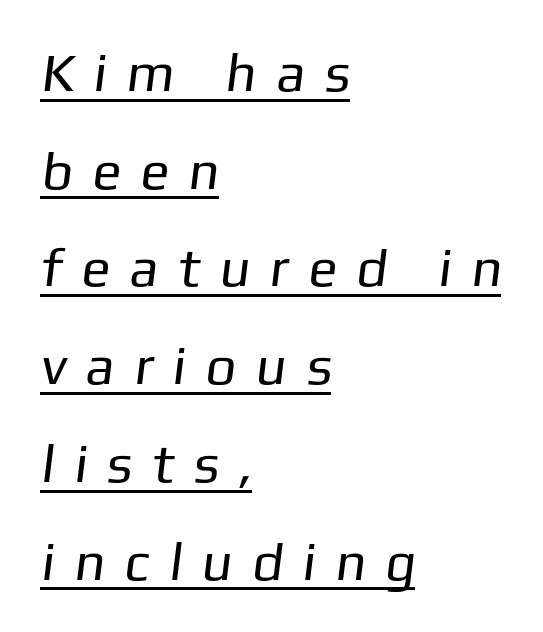
The image shows 54 px regular-weight sans-serif type; set left-aligned, line spacing 1.81x, unusually wide letter spacing (+0.36 em), underlined; low stroke contrast and a medium x-height.
